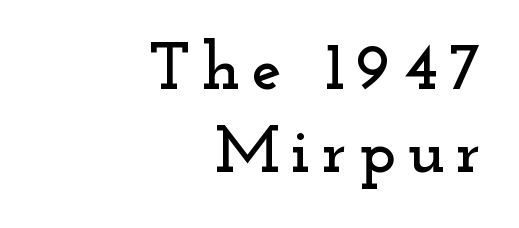
{"serif": "yes", "italic": "no", "width": "wide", "stroke_contrast": "low", "x_height": "small", "monospaced": "no", "underline": "no", "align": "right", "line_spacing_ratio": 1.24, "glyph_px": 67}
